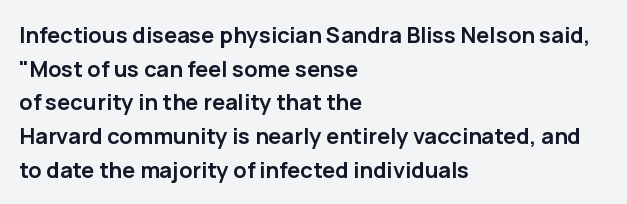
This sample is left-justified, so line endings fall wherever the words run out. Ascenders rise straight up at ninety degrees. Notice how descenders clear the ascenders below comfortably — that's standard leading. Is the type bold? Yes — the strokes are clearly thick and heavy.
